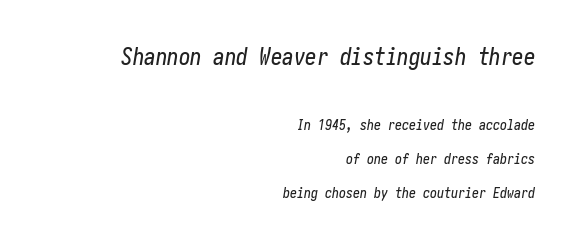
The image shows 23 px text type, italic (leaning right); set right-aligned, loose line spacing (2.42x), normal letter spacing, not underlined; the first (top) block is 1.64x larger.
